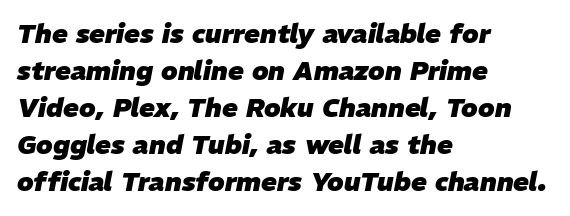
The image shows 26 px bold type, italic (leaning right); set left-aligned, normal line spacing (1.42x), normal letter spacing, not underlined.
